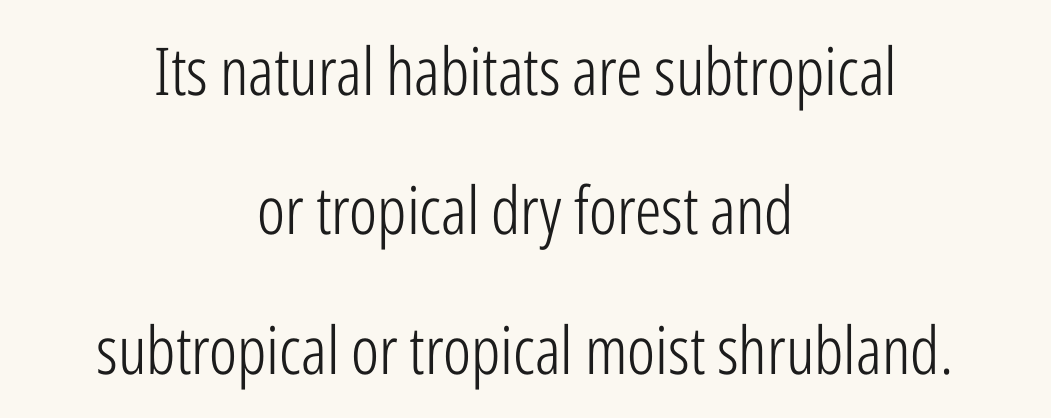
{"serif": "no", "italic": "no", "bold": "no", "weight": "light", "width": "condensed", "stroke_contrast": "low", "x_height": "medium", "monospaced": "no", "underline": "no", "align": "center", "line_spacing": "loose", "line_spacing_ratio": 2.11, "letter_spacing": "normal", "letter_spacing_em": 0.0, "glyph_px": 66}
